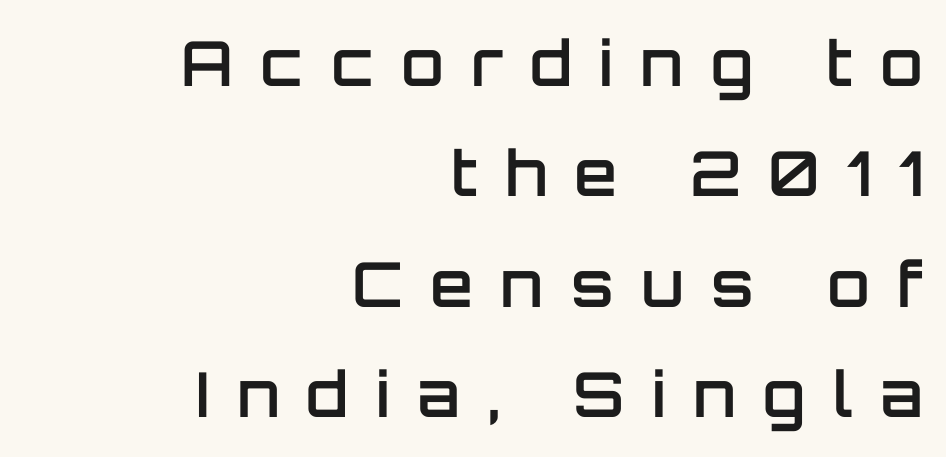
{"serif": "no", "italic": "no", "bold": "semi", "weight": "semibold", "width": "normal", "stroke_contrast": "low", "x_height": "large", "monospaced": "no", "underline": "no", "align": "right", "line_spacing_ratio": 1.78, "letter_spacing": "wide", "letter_spacing_em": 0.44, "glyph_px": 62}
